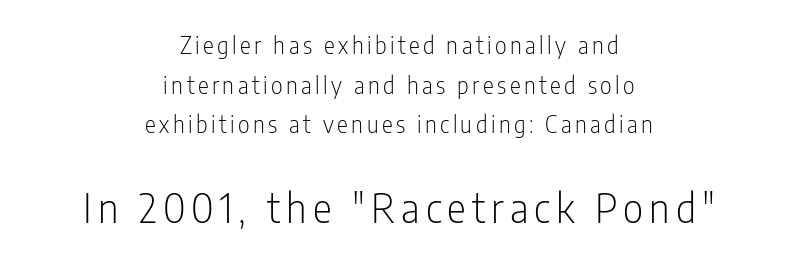
Q: Is the text bold? A: No.
Q: Is the text italic (slanted)? A: No, it is upright.
Q: Is the typeface a serif or a sans-serif typeface? A: Sans-serif.
Q: Is the text underlined? A: No.
Q: How is the paragraph aligned? A: Centered.
Q: Which block of text is set in a larger size, the first (top) or the second (bottom)? A: The second (bottom) one.
Q: Width (condensed, normal, or wide)? A: Condensed.
Q: Stroke contrast? A: Low.
Q: x-height? A: Medium.
Q: Monospaced? A: No.
